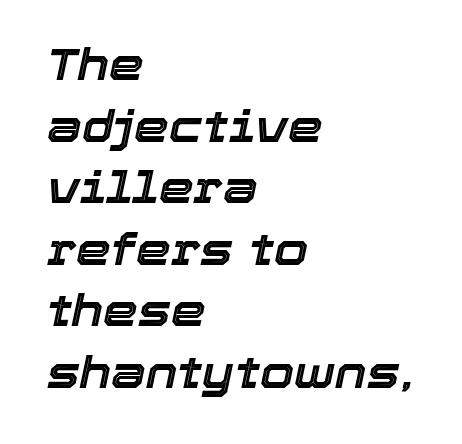
{"italic": "yes", "lean": "right", "slant_degrees": 12, "width": "normal", "x_height": "medium", "monospaced": "no", "underline": "no", "align": "left", "line_spacing": "normal", "line_spacing_ratio": 1.4, "letter_spacing": "normal", "letter_spacing_em": 0.0, "glyph_px": 44}
